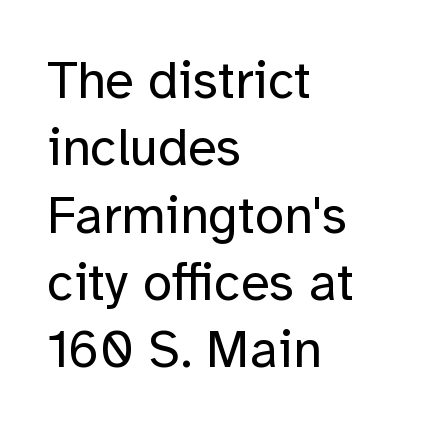
Beneath every word, the page is bare. Is this a heavy cut? Hardly; it is regular or lighter. Ascenders rise straight up at ninety degrees. Note the varied advance widths — an 'i' is clearly narrower than an 'm'.
